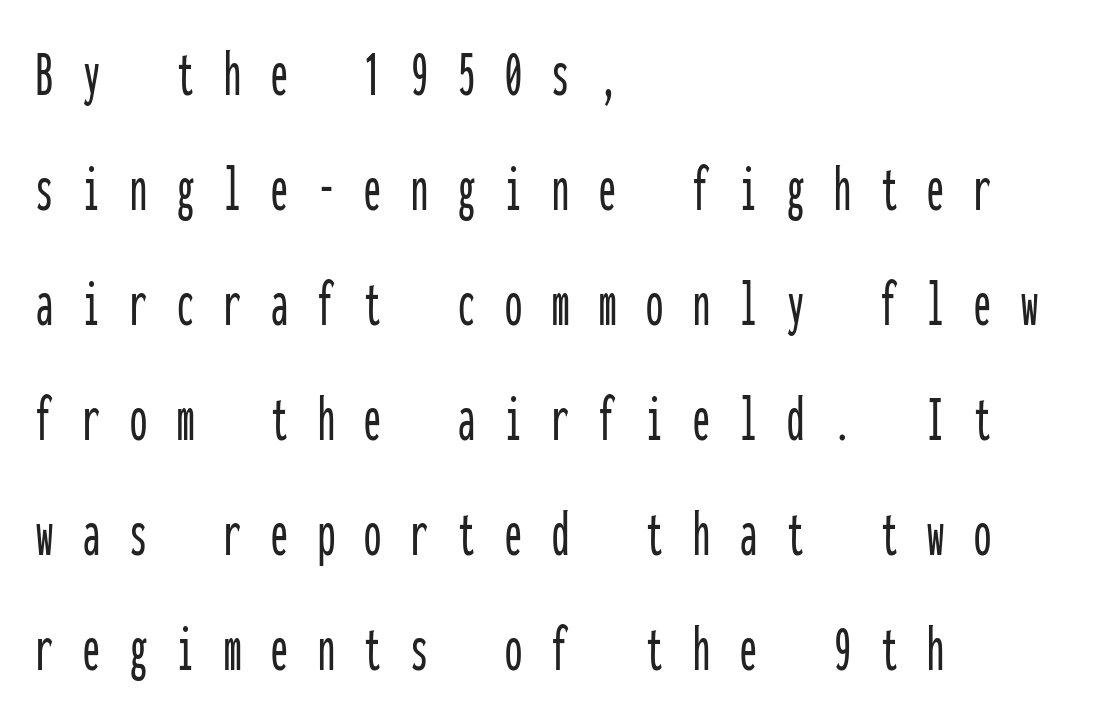
Q: Is the text italic (slanted)? A: No, it is upright.
Q: Is the typeface a serif or a sans-serif typeface? A: Sans-serif.
Q: Is the text underlined? A: No.
Q: How is the paragraph aligned? A: Left-aligned.
Q: Is the spacing between letters normal or unusually wide? A: Unusually wide.
Q: Is the spacing between lines tight, normal or loose? A: Normal.
Q: Width (condensed, normal, or wide)? A: Condensed.
Q: Stroke contrast? A: Low.
Q: x-height? A: Medium.
Q: Monospaced? A: Yes.
